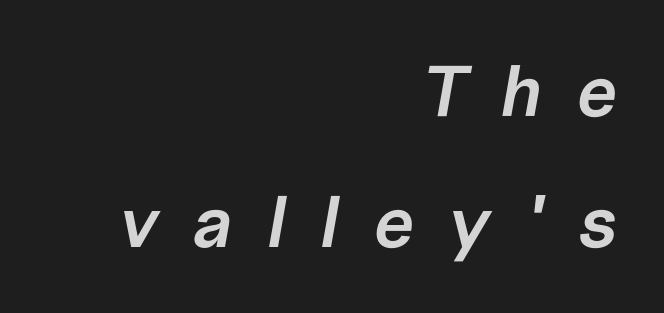
{"italic": "yes", "lean": "right", "slant_degrees": 10, "bold": "semi", "weight": "semibold", "width": "normal", "stroke_contrast": "low", "x_height": "medium", "monospaced": "no", "underline": "no", "align": "right", "line_spacing_ratio": 1.82, "letter_spacing": "wide", "letter_spacing_em": 0.47, "glyph_px": 72}
